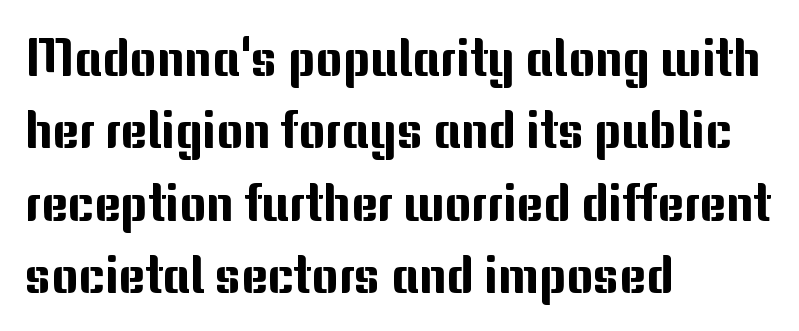
The image shows 51 px sans-serif type, upright; set left-aligned, normal line spacing (1.42x), normal letter spacing, not underlined; medium stroke contrast and a medium x-height.
